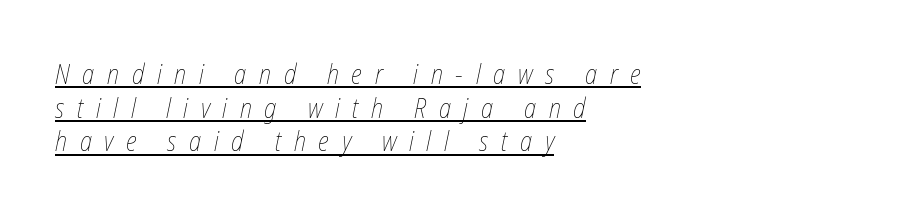
Q: Is the text bold? A: No.
Q: Is the text underlined? A: Yes.
Q: How is the paragraph aligned? A: Left-aligned.
Q: Is the spacing between letters normal or unusually wide? A: Unusually wide.
Q: Is the spacing between lines tight, normal or loose? A: Normal.
